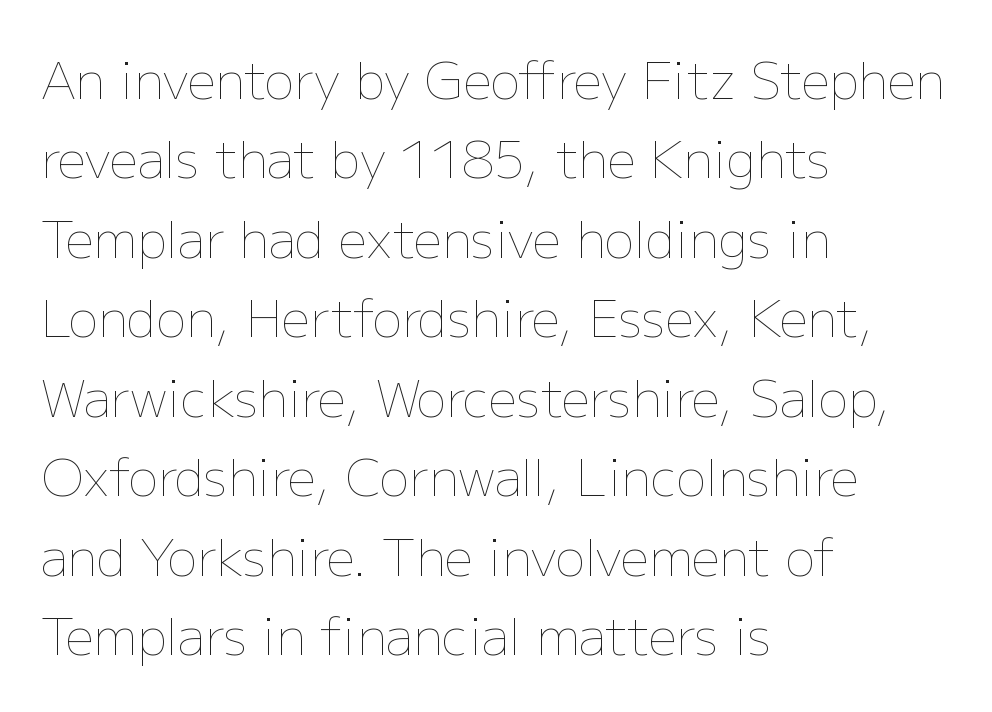
No italicization has been applied; the sample stays upright. The ragged edge is on the right, which tells us the setting is flush left. Regular leading. A typesetter would call this proportional, since set widths differ per character.
